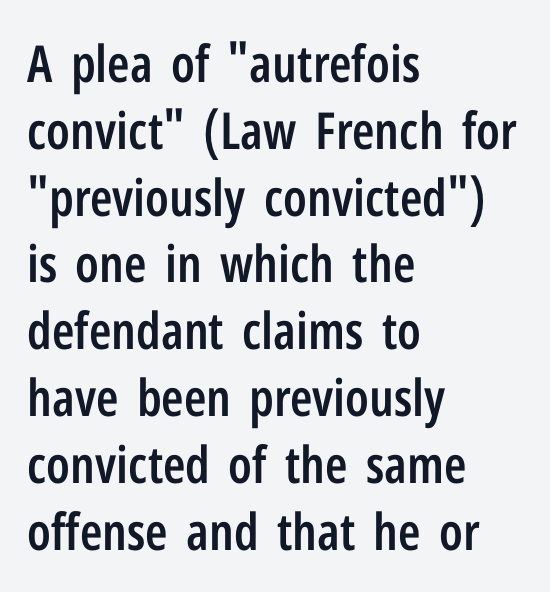
Q: Is the text bold? A: Semi-bold.
Q: Is the text italic (slanted)? A: No, it is upright.
Q: Is the typeface a serif or a sans-serif typeface? A: Sans-serif.
Q: Is the text underlined? A: No.
Q: How is the paragraph aligned? A: Left-aligned.
Q: Is the spacing between letters normal or unusually wide? A: Normal.
Q: Is the spacing between lines tight, normal or loose? A: Normal.
Q: Width (condensed, normal, or wide)? A: Condensed.
Q: Stroke contrast? A: Low.
Q: x-height? A: Medium.
Q: Monospaced? A: No.
